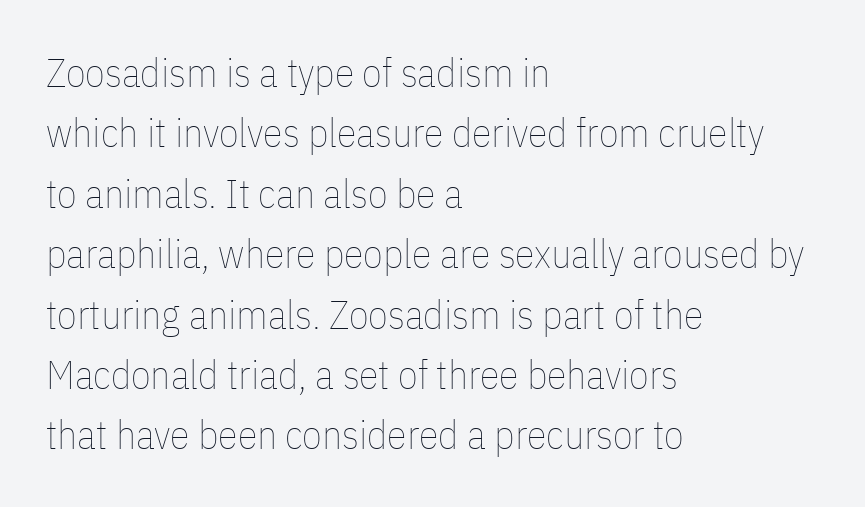
Looks like regular typesetting: each glyph gets only the width it needs. The lines are quadded left. There is no visible air inserted between adjacent glyphs. Summary of weight: not heavy and not bold.
